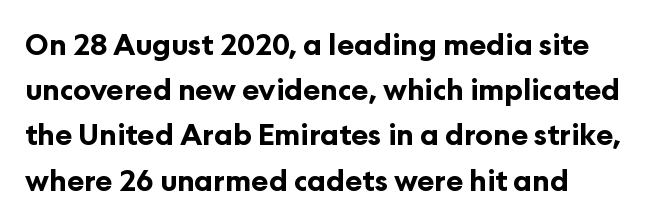
The letters advance in unequal steps, a hallmark of proportional type. The face used here has the dense, thick strokes of a bold. A normal amount of white space separates one row of letters from the next. No italicization has been applied; the sample stays upright. A typesetter would call this zero additional tracking. The gap between lines stays unmarked.
